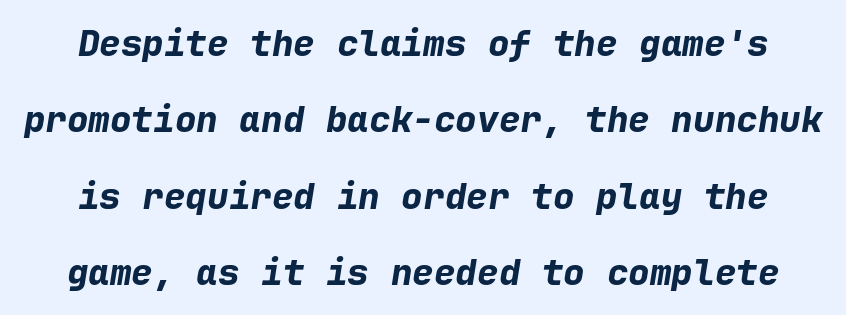
The image shows 36 px bold type, italic (leaning right), monospaced; set loose line spacing (2.12x), normal letter spacing, not underlined; low stroke contrast and a medium x-height.
